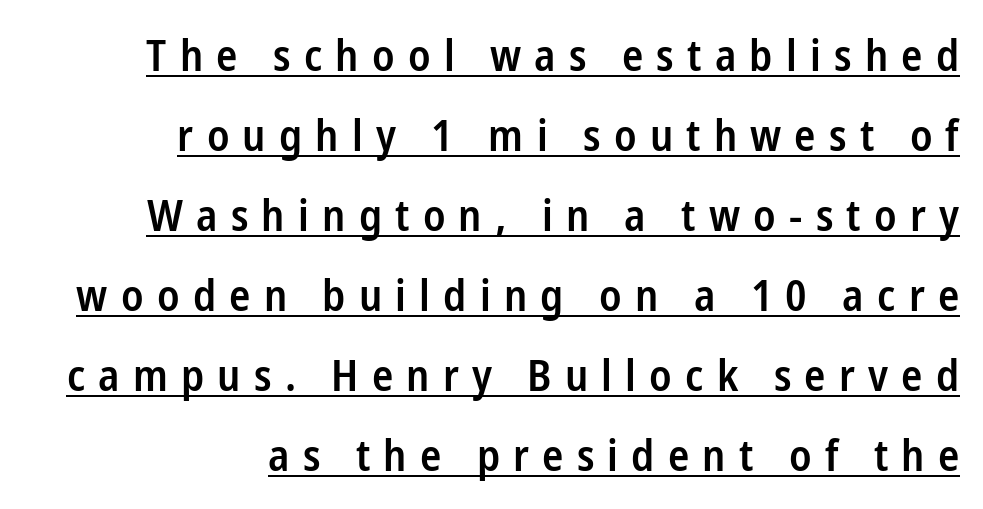
Q: Is the text bold? A: Semi-bold.
Q: Is the text italic (slanted)? A: No, it is upright.
Q: Is the typeface a serif or a sans-serif typeface? A: Sans-serif.
Q: Is the text underlined? A: Yes.
Q: How is the paragraph aligned? A: Right-aligned.
Q: Is the spacing between letters normal or unusually wide? A: Unusually wide.
Q: Width (condensed, normal, or wide)? A: Condensed.
Q: Stroke contrast? A: Low.
Q: x-height? A: Medium.
Q: Monospaced? A: No.
